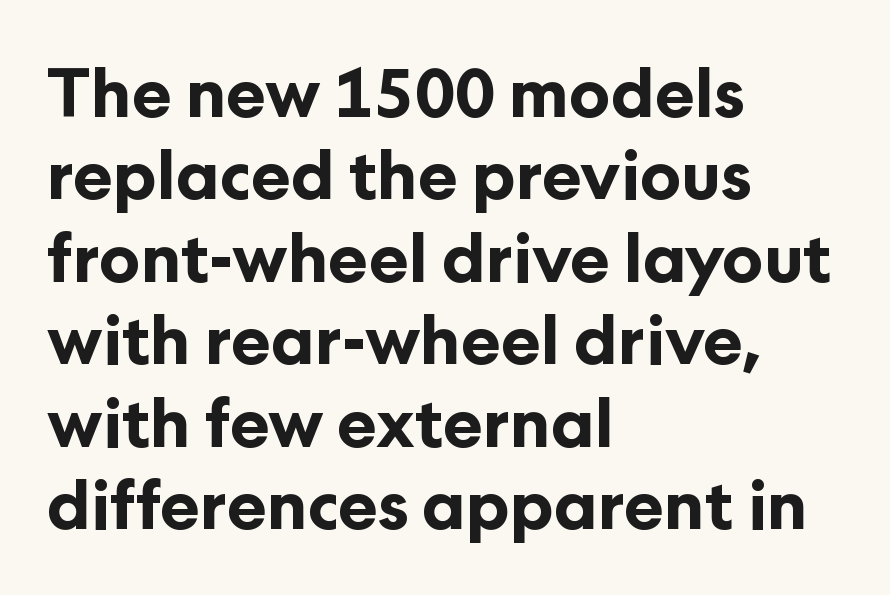
Q: Is the text bold? A: Yes.
Q: Is the text italic (slanted)? A: No, it is upright.
Q: Is the typeface a serif or a sans-serif typeface? A: Sans-serif.
Q: Is the text underlined? A: No.
Q: How is the paragraph aligned? A: Left-aligned.
Q: Is the spacing between letters normal or unusually wide? A: Normal.
Q: Width (condensed, normal, or wide)? A: Normal.
Q: Stroke contrast? A: Low.
Q: x-height? A: Medium.
Q: Monospaced? A: No.
